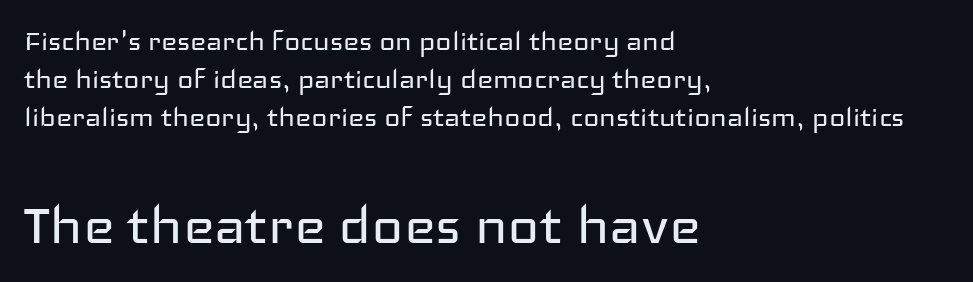
{"serif": "no", "italic": "no", "bold": "no", "weight": "regular", "width": "wide", "stroke_contrast": "low", "x_height": "medium", "monospaced": "no", "underline": "no", "align": "left", "line_spacing": "tight", "line_spacing_ratio": 1.12, "letter_spacing": "normal", "letter_spacing_em": 0.0, "larger_block": "second", "size_ratio": 1.97, "glyph_px": 67}
